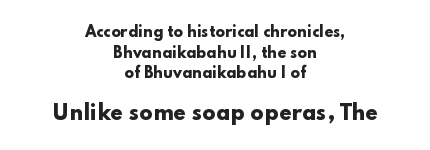
Q: Is the text bold? A: Yes.
Q: Is the text italic (slanted)? A: No, it is upright.
Q: Is the text underlined? A: No.
Q: How is the paragraph aligned? A: Centered.
Q: Is the spacing between letters normal or unusually wide? A: Normal.
Q: Is the spacing between lines tight, normal or loose? A: Normal.
Q: Which block of text is set in a larger size, the first (top) or the second (bottom)? A: The second (bottom) one.
